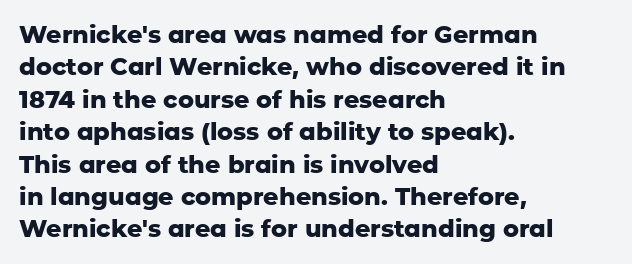
{"italic": "no", "bold": "yes", "underline": "no", "align": "left", "line_spacing": "normal", "line_spacing_ratio": 1.35, "letter_spacing": "normal", "letter_spacing_em": 0.0, "glyph_px": 24}
